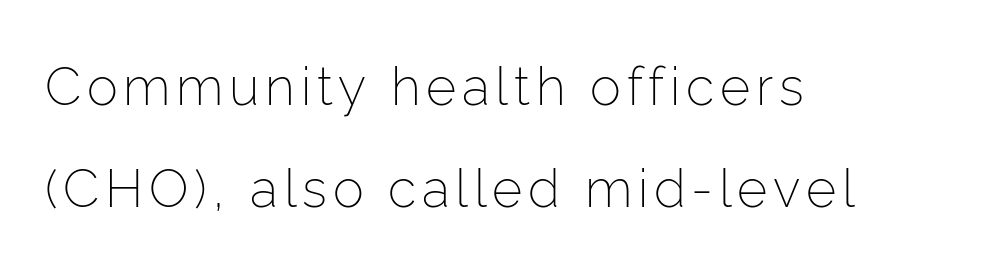
The image shows 52 px light sans-serif type, upright; set left-aligned, loose line spacing (1.96x), not underlined; low stroke contrast and a medium x-height.
